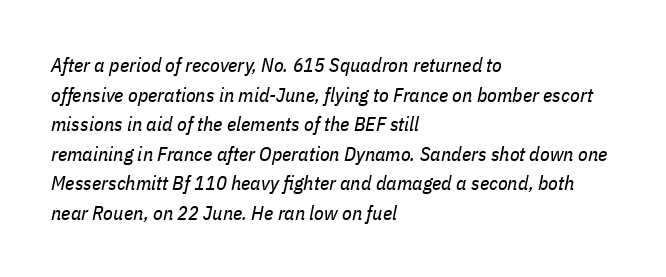
Ink coverage per letter is moderate at most. Notice how the passage keeps a crisp vertical edge on the left only. Each new line begins a customary step beneath the previous one. Nothing unusual about the tracking: characters are spaced as the font intends. Emphasis-style slanted type is in use.
